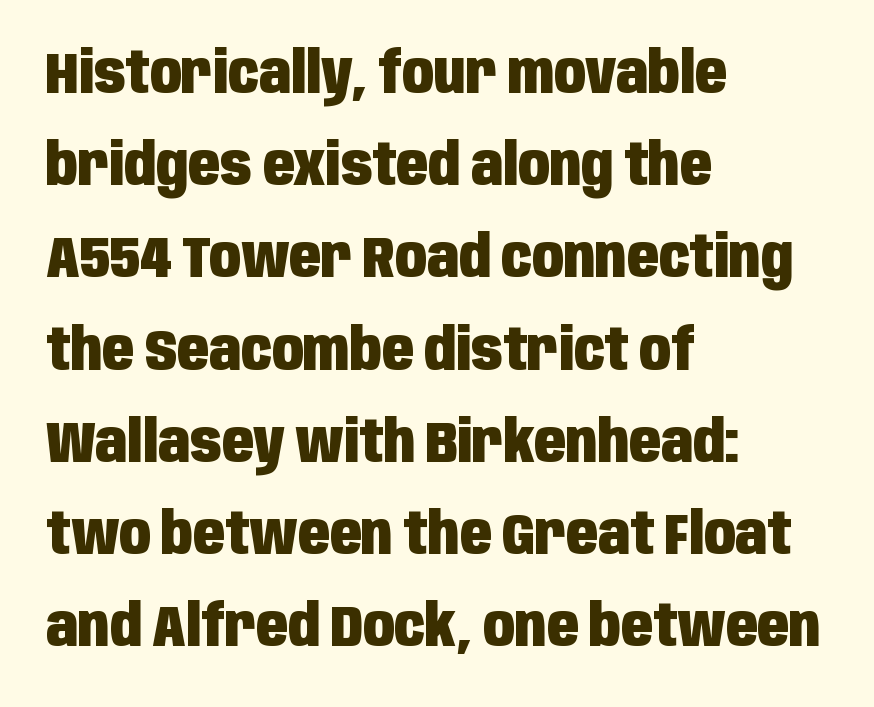
{"serif": "no", "italic": "no", "bold": "yes", "weight": "heavy", "width": "condensed", "stroke_contrast": "low", "x_height": "large", "monospaced": "no", "underline": "no", "align": "left", "line_spacing": "normal", "line_spacing_ratio": 1.59, "letter_spacing": "normal", "letter_spacing_em": 0.0, "glyph_px": 58}
